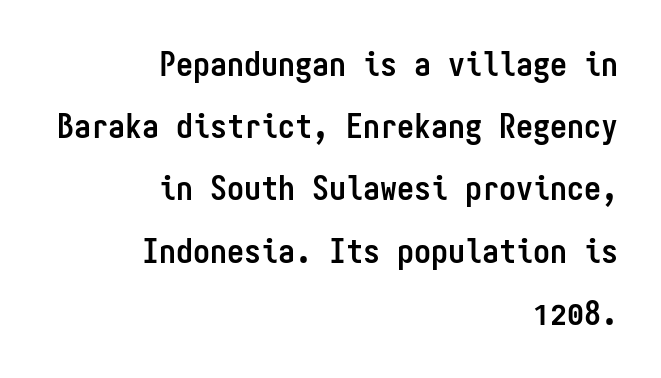
Q: Is the text bold? A: Yes.
Q: Is the text italic (slanted)? A: No, it is upright.
Q: Is the typeface a serif or a sans-serif typeface? A: Sans-serif.
Q: Is the text underlined? A: No.
Q: How is the paragraph aligned? A: Right-aligned.
Q: Is the spacing between letters normal or unusually wide? A: Normal.
Q: Width (condensed, normal, or wide)? A: Condensed.
Q: Stroke contrast? A: Low.
Q: x-height? A: Medium.
Q: Monospaced? A: Yes.
